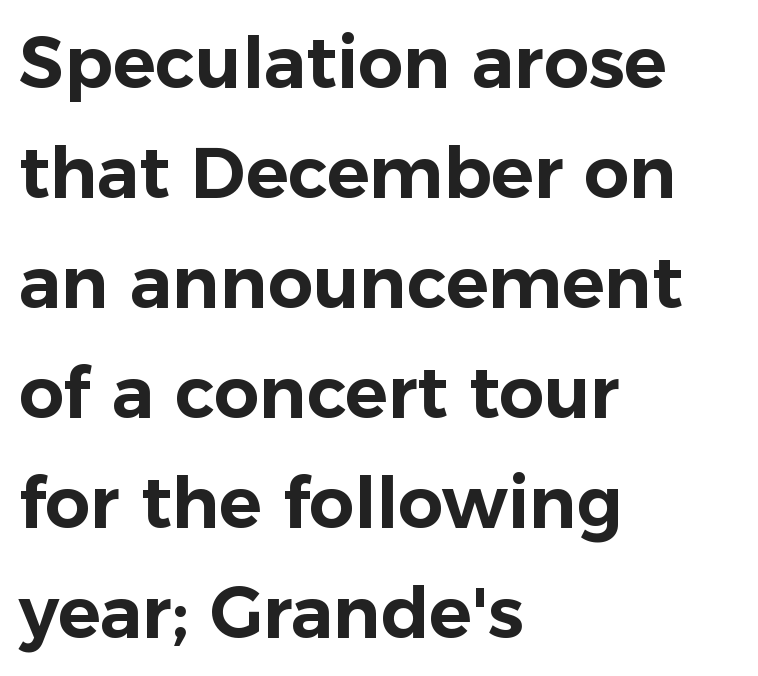
Spacing verdict: proportional, widths tailored to each character. Layout note: lines flush left. The line-height multiplier appears to be the usual default. The gaps between neighbouring characters are ordinary and unremarkable. The passage shown is not underscored anywhere. Typographically, this falls in the sans-serif category.
